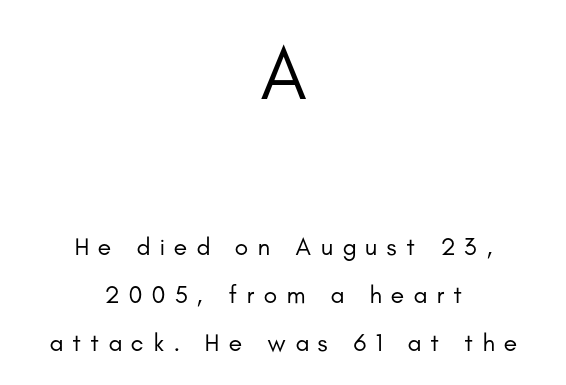
Q: Is the text bold? A: No.
Q: Is the text italic (slanted)? A: No, it is upright.
Q: Is the typeface a serif or a sans-serif typeface? A: Sans-serif.
Q: Is the text underlined? A: No.
Q: How is the paragraph aligned? A: Centered.
Q: Is the spacing between letters normal or unusually wide? A: Unusually wide.
Q: Is the spacing between lines tight, normal or loose? A: Loose.
Q: Which block of text is set in a larger size, the first (top) or the second (bottom)? A: The first (top) one.
Q: Width (condensed, normal, or wide)? A: Normal.
Q: Stroke contrast? A: Low.
Q: x-height? A: Small.
Q: Monospaced? A: No.
